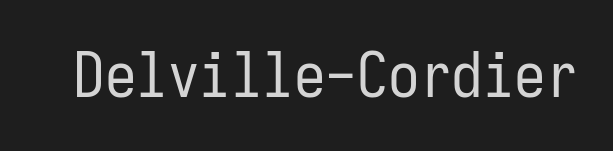
The image shows 63 px regular-weight, condensed sans-serif type, upright, monospaced; set normal letter spacing, not underlined; low stroke contrast and a medium x-height.
